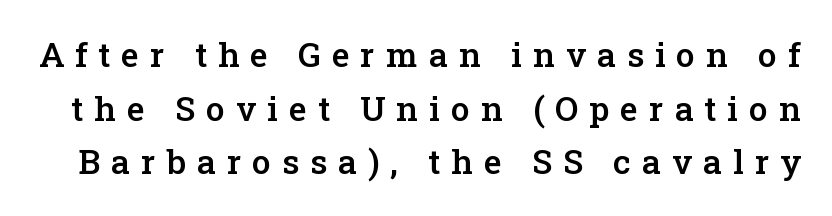
The image shows 34 px semibold serif type, upright; set normal line spacing (1.58x), unusually wide letter spacing (+0.32 em), not underlined; low stroke contrast and a medium x-height.
